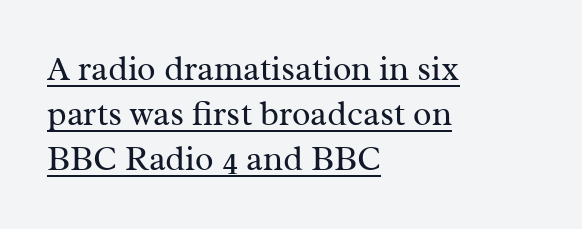
This sample is left-justified, so line endings fall wherever the words run out. Is the stroke heavy? The answer is a plain regular-or-lighter. Rendered with straight, roman letterforms. Note the varied advance widths — an 'i' is clearly narrower than an 'm'. Honestly, the underline is the first thing you notice here.
